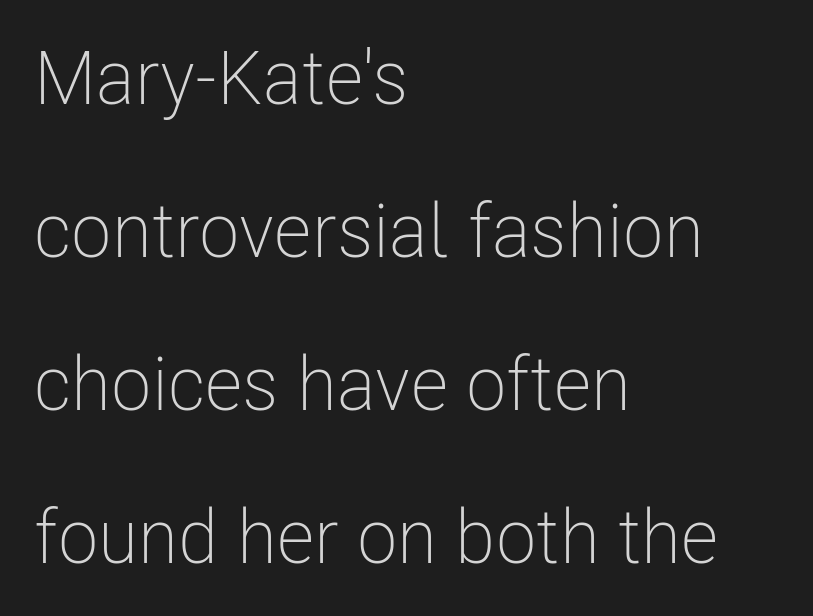
{"serif": "no", "italic": "no", "bold": "no", "weight": "light", "width": "condensed", "stroke_contrast": "low", "x_height": "medium", "monospaced": "no", "underline": "no", "align": "left", "line_spacing": "loose", "line_spacing_ratio": 2.04, "letter_spacing": "normal", "letter_spacing_em": 0.0, "glyph_px": 75}
